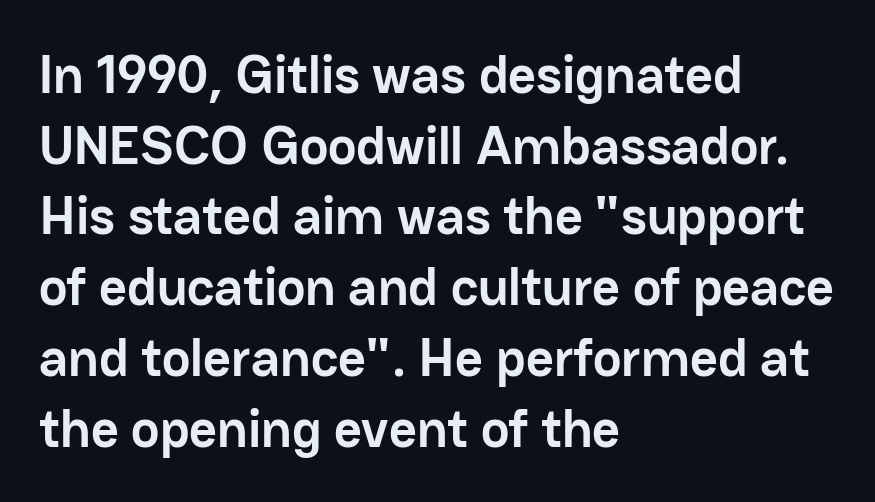
Q: Is the text bold? A: Yes.
Q: Is the text italic (slanted)? A: No, it is upright.
Q: Is the typeface a serif or a sans-serif typeface? A: Sans-serif.
Q: Is the text underlined? A: No.
Q: How is the paragraph aligned? A: Left-aligned.
Q: Is the spacing between letters normal or unusually wide? A: Normal.
Q: Is the spacing between lines tight, normal or loose? A: Normal.
Q: Width (condensed, normal, or wide)? A: Normal.
Q: Stroke contrast? A: Low.
Q: x-height? A: Medium.
Q: Monospaced? A: No.
